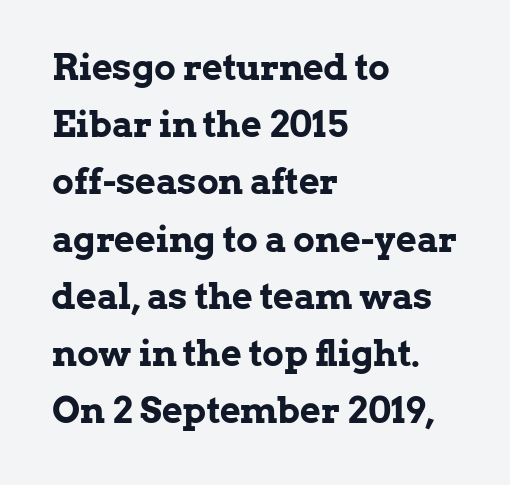
The image shows 36 px bold serif type, upright; set left-aligned, normal line spacing (1.59x), normal letter spacing, not underlined; low stroke contrast and a medium x-height.
